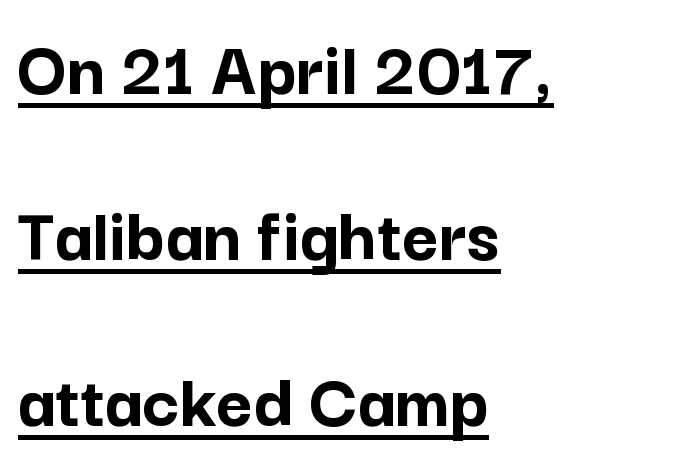
Posture: straight, roman, zero tilt. Proportional: the letters do not fall into vertical columns. The line texture is even and compact thanks to regular tracking. Look at the stroke-to-counter ratio: heavy, a bold. Check the space under the baseline: a stroke is drawn there. This is sans-serif lettering, the kind often seen on screens and signage.
